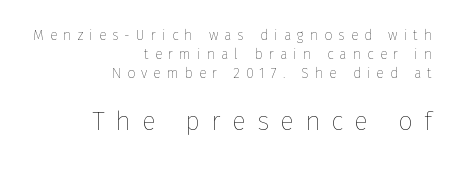
Q: Is the text bold? A: No.
Q: Is the text italic (slanted)? A: No, it is upright.
Q: Is the text underlined? A: No.
Q: How is the paragraph aligned? A: Right-aligned.
Q: Is the spacing between letters normal or unusually wide? A: Unusually wide.
Q: Is the spacing between lines tight, normal or loose? A: Normal.
Q: Which block of text is set in a larger size, the first (top) or the second (bottom)? A: The second (bottom) one.
